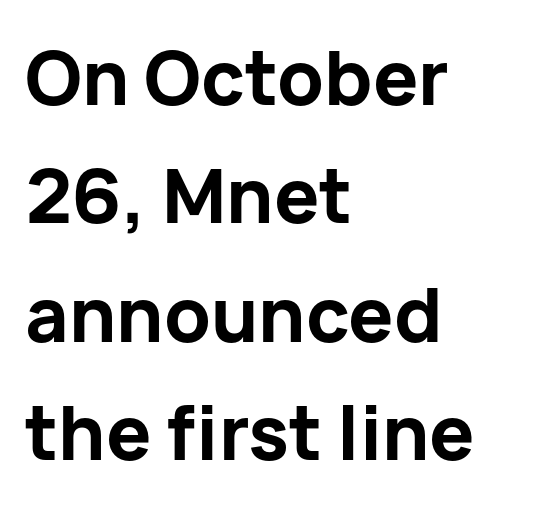
The image shows 75 px bold sans-serif type, upright; set left-aligned, normal line spacing (1.58x), normal letter spacing, not underlined; low stroke contrast and a medium x-height.
